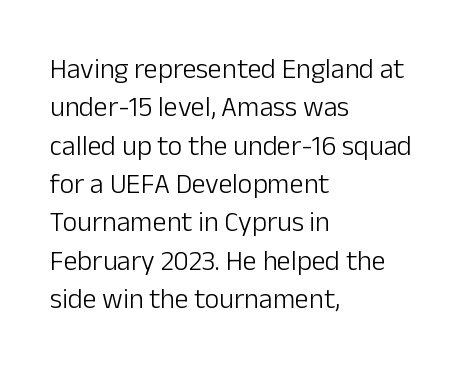
Q: Is the text bold? A: No.
Q: Is the text italic (slanted)? A: No, it is upright.
Q: Is the typeface a serif or a sans-serif typeface? A: Sans-serif.
Q: Is the text underlined? A: No.
Q: How is the paragraph aligned? A: Left-aligned.
Q: Is the spacing between letters normal or unusually wide? A: Normal.
Q: Is the spacing between lines tight, normal or loose? A: Normal.
Q: Width (condensed, normal, or wide)? A: Normal.
Q: Stroke contrast? A: Low.
Q: x-height? A: Medium.
Q: Monospaced? A: No.
